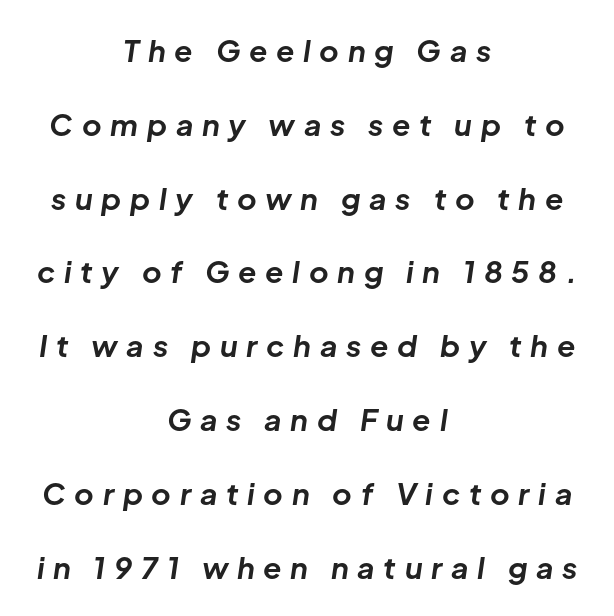
Q: Is the text bold? A: Yes.
Q: Is the text italic (slanted)? A: Yes, it leans right by about 8 degrees.
Q: Is the text underlined? A: No.
Q: How is the paragraph aligned? A: Centered.
Q: Is the spacing between letters normal or unusually wide? A: Unusually wide.
Q: Is the spacing between lines tight, normal or loose? A: Loose.
Q: Width (condensed, normal, or wide)? A: Normal.
Q: Stroke contrast? A: Low.
Q: x-height? A: Medium.
Q: Monospaced? A: No.
